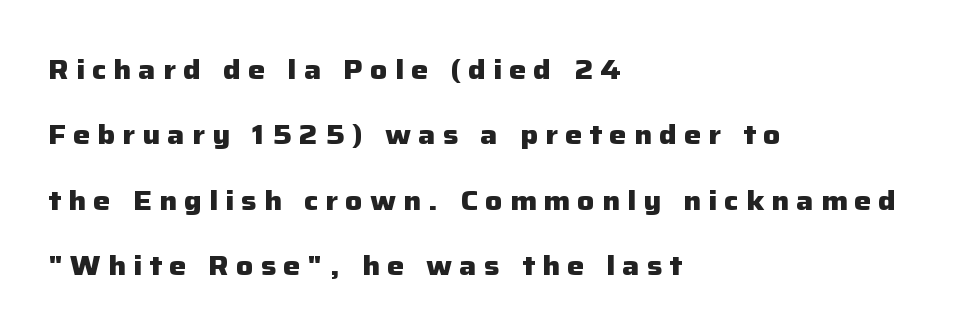
{"italic": "no", "bold": "yes", "underline": "no", "align": "left", "line_spacing": "loose", "line_spacing_ratio": 2.42, "letter_spacing": "wide", "letter_spacing_em": 0.26, "glyph_px": 27}
